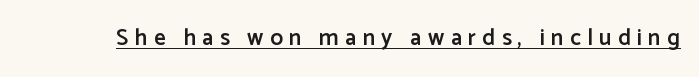
{"italic": "no", "bold": "semi", "underline": "yes", "letter_spacing": "wide", "letter_spacing_em": 0.27, "glyph_px": 23}
